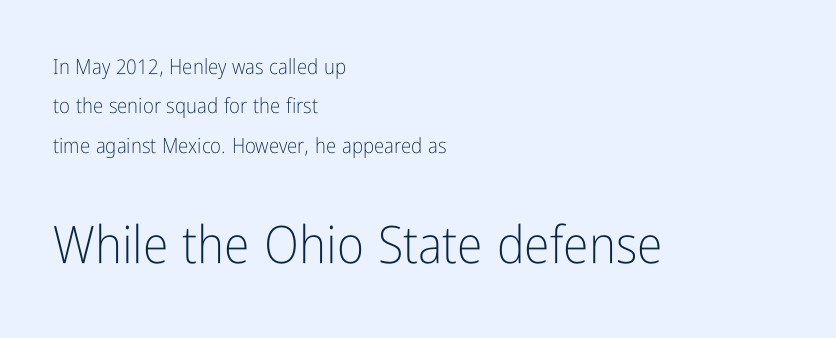
The image shows 52 px light, condensed sans-serif type, upright; set left-aligned, line spacing 1.87x, normal letter spacing, not underlined; the second (bottom) block is 2.48x larger; low stroke contrast and a medium x-height.
